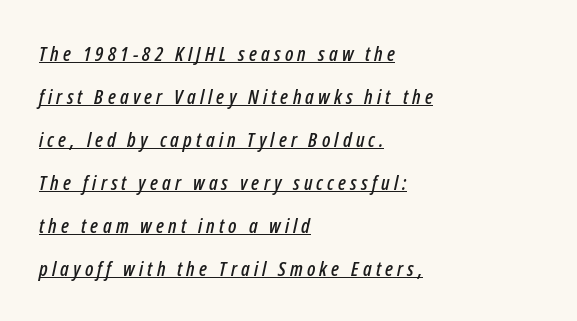
{"italic": "yes", "lean": "right", "slant_degrees": 12, "underline": "yes", "align": "left", "line_spacing": "loose", "line_spacing_ratio": 2.15, "letter_spacing": "wide", "letter_spacing_em": 0.21, "glyph_px": 20}
